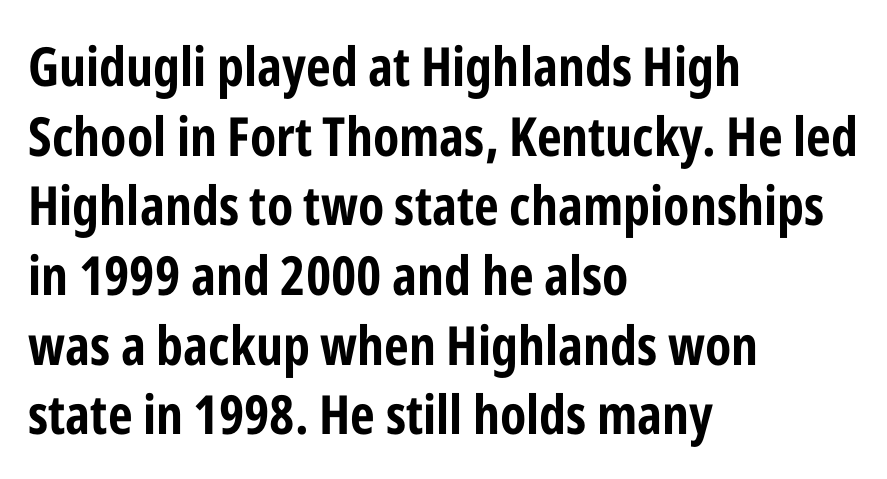
Q: Is the text bold? A: Yes.
Q: Is the text italic (slanted)? A: No, it is upright.
Q: Is the typeface a serif or a sans-serif typeface? A: Sans-serif.
Q: Is the text underlined? A: No.
Q: How is the paragraph aligned? A: Left-aligned.
Q: Is the spacing between letters normal or unusually wide? A: Normal.
Q: Is the spacing between lines tight, normal or loose? A: Normal.
Q: Width (condensed, normal, or wide)? A: Condensed.
Q: Stroke contrast? A: Low.
Q: x-height? A: Medium.
Q: Monospaced? A: No.
